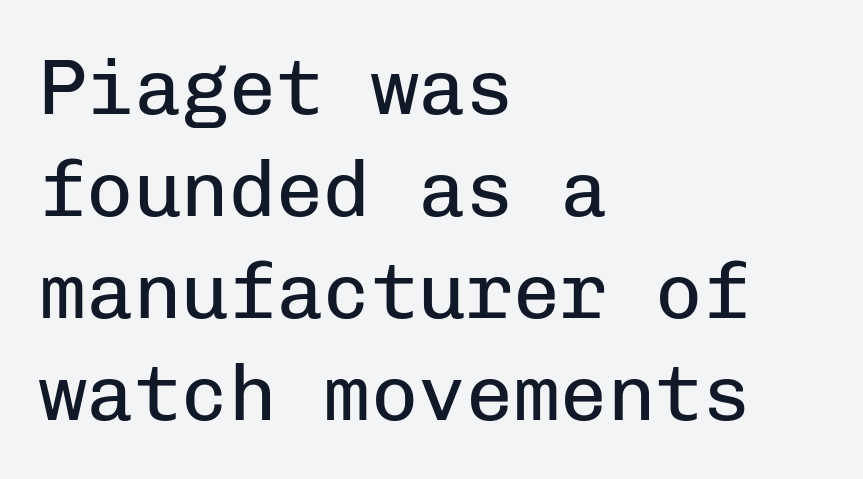
Q: Is the text bold? A: No.
Q: Is the text italic (slanted)? A: No, it is upright.
Q: Is the typeface a serif or a sans-serif typeface? A: Sans-serif.
Q: Is the text underlined? A: No.
Q: How is the paragraph aligned? A: Left-aligned.
Q: Is the spacing between letters normal or unusually wide? A: Normal.
Q: Is the spacing between lines tight, normal or loose? A: Normal.
Q: Width (condensed, normal, or wide)? A: Normal.
Q: Stroke contrast? A: Low.
Q: x-height? A: Medium.
Q: Monospaced? A: Yes.
